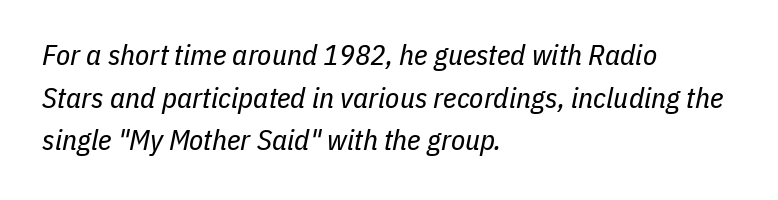
Q: Is the text bold? A: No.
Q: Is the text italic (slanted)? A: Yes, it leans right by about 11 degrees.
Q: Is the text underlined? A: No.
Q: How is the paragraph aligned? A: Left-aligned.
Q: Is the spacing between letters normal or unusually wide? A: Normal.
Q: Is the spacing between lines tight, normal or loose? A: Normal.
Q: Width (condensed, normal, or wide)? A: Condensed.
Q: Stroke contrast? A: Low.
Q: x-height? A: Medium.
Q: Monospaced? A: No.
